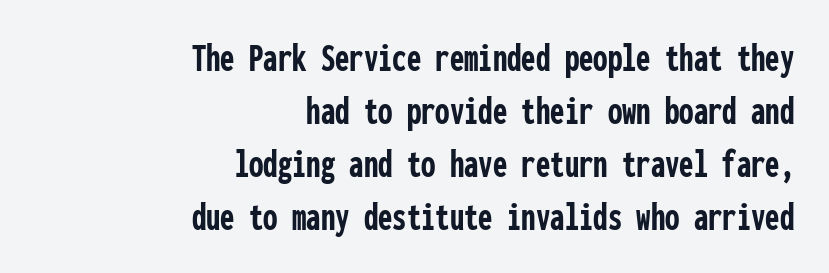
The image shows 41 px semibold, condensed sans-serif type, upright, monospaced; set right-aligned, normal line spacing (1.29x), normal letter spacing, not underlined; low stroke contrast and a medium x-height.
